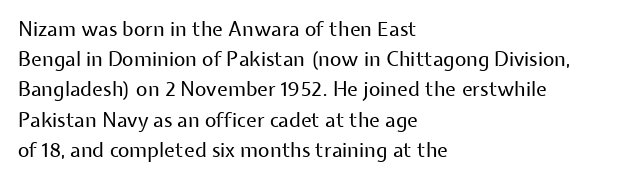
What stands out about the letter spacing? Nothing — it is the standard amount. The axis of the letterforms is exactly vertical. Check the space under the baseline: it is left empty. Evenly set lines give the paragraph a standard silhouette.
